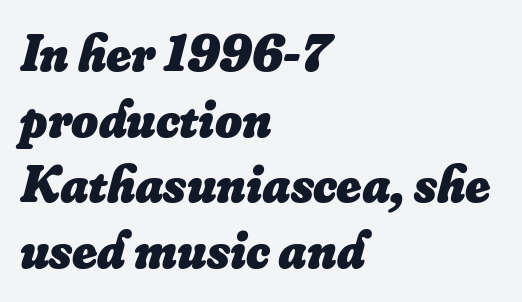
The image shows 52 px heavy type, italic (leaning right); set left-aligned, normal line spacing (1.26x), normal letter spacing, not underlined; low stroke contrast and a small x-height.
